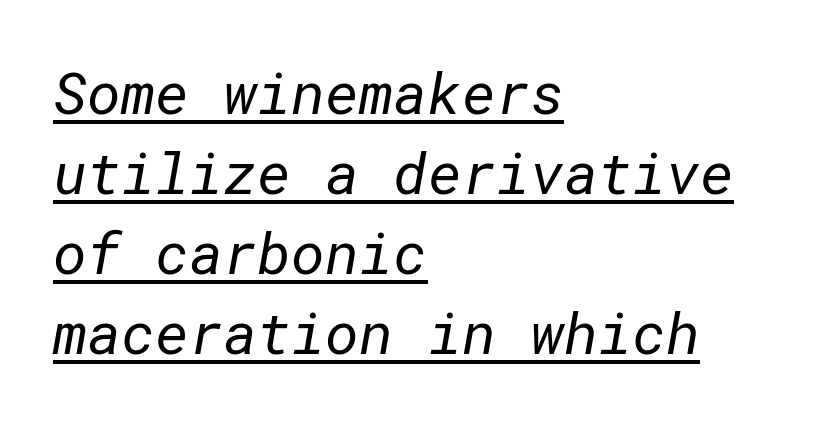
Q: Is the text bold? A: No.
Q: Is the typeface a serif or a sans-serif typeface? A: Sans-serif.
Q: Is the text underlined? A: Yes.
Q: How is the paragraph aligned? A: Left-aligned.
Q: Is the spacing between letters normal or unusually wide? A: Normal.
Q: Is the spacing between lines tight, normal or loose? A: Normal.
Q: Width (condensed, normal, or wide)? A: Normal.
Q: Stroke contrast? A: Low.
Q: x-height? A: Medium.
